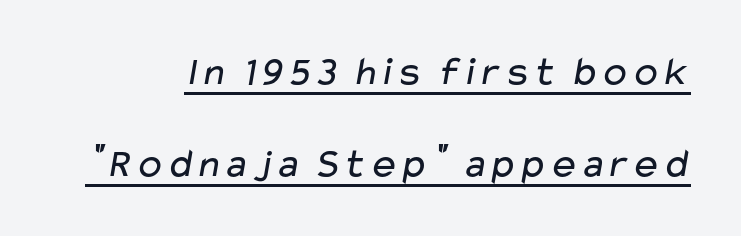
Q: Is the text bold? A: No.
Q: Is the typeface a serif or a sans-serif typeface? A: Sans-serif.
Q: Is the text underlined? A: Yes.
Q: Is the spacing between letters normal or unusually wide? A: Normal.
Q: Is the spacing between lines tight, normal or loose? A: Loose.
Q: Width (condensed, normal, or wide)? A: Wide.
Q: Stroke contrast? A: Low.
Q: x-height? A: Medium.
Q: Monospaced? A: No.
